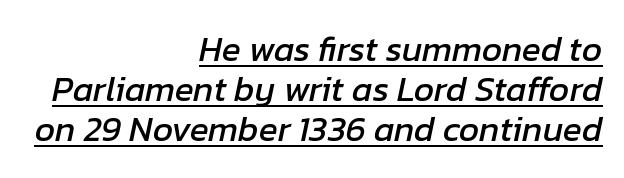
The image shows 35 px text type, italic (leaning right); set right-aligned, tight line spacing (1.15x), normal letter spacing, underlined; low stroke contrast and a medium x-height.
